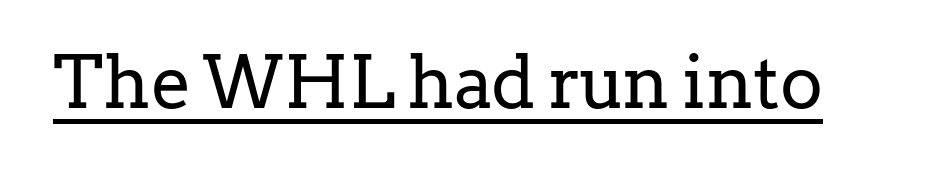
Q: Is the text bold? A: No.
Q: Is the text italic (slanted)? A: No, it is upright.
Q: Is the typeface a serif or a sans-serif typeface? A: Serif.
Q: Is the text underlined? A: Yes.
Q: Is the spacing between letters normal or unusually wide? A: Normal.
Q: Width (condensed, normal, or wide)? A: Normal.
Q: Stroke contrast? A: Low.
Q: x-height? A: Medium.
Q: Monospaced? A: No.
